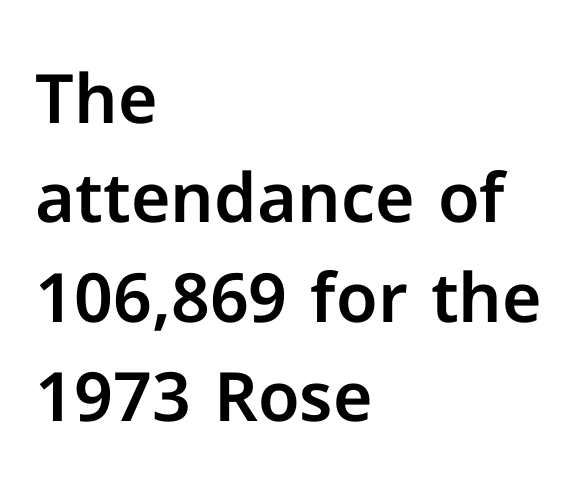
Q: Is the text italic (slanted)? A: No, it is upright.
Q: Is the typeface a serif or a sans-serif typeface? A: Sans-serif.
Q: Is the text underlined? A: No.
Q: How is the paragraph aligned? A: Left-aligned.
Q: Is the spacing between letters normal or unusually wide? A: Normal.
Q: Is the spacing between lines tight, normal or loose? A: Normal.
Q: Width (condensed, normal, or wide)? A: Normal.
Q: Stroke contrast? A: Low.
Q: x-height? A: Medium.
Q: Monospaced? A: No.
